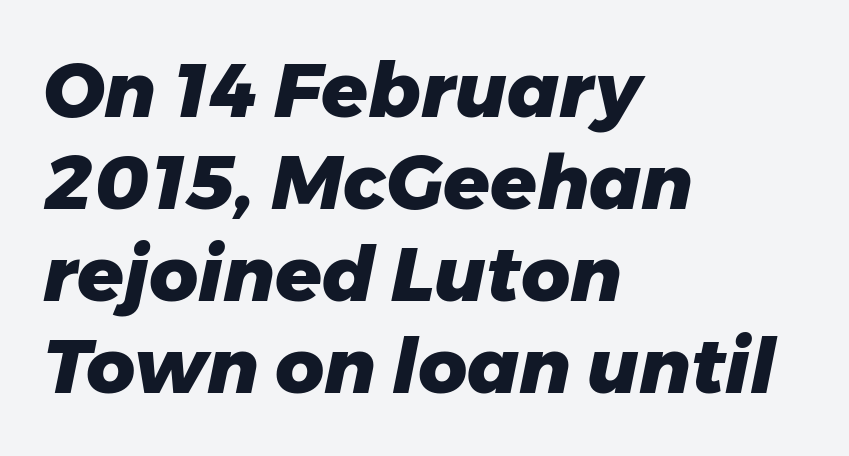
The image shows 76 px heavy type, italic (leaning right); set left-aligned, line spacing 1.21x, normal letter spacing, not underlined; low stroke contrast and a medium x-height.
